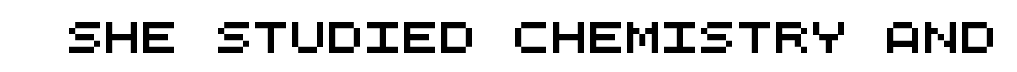
The face used here is monospaced, like something from a code editor. The designer went with a sans here, leaving each stem footless. Honestly, the letter spacing is just normal — you wouldn't notice it. Nobody drew a line under any word here.
